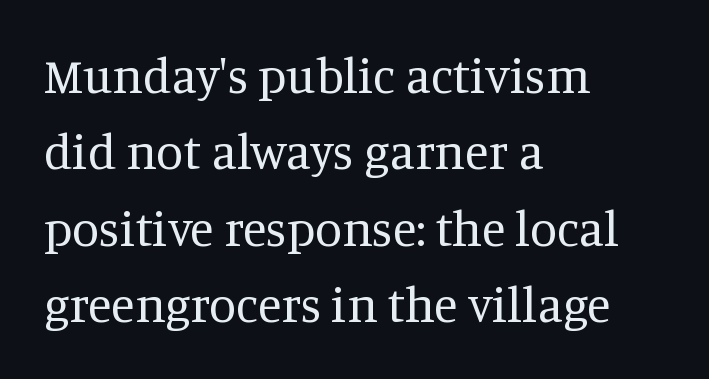
Q: Is the text bold? A: No.
Q: Is the text italic (slanted)? A: No, it is upright.
Q: Is the typeface a serif or a sans-serif typeface? A: Serif.
Q: Is the text underlined? A: No.
Q: How is the paragraph aligned? A: Left-aligned.
Q: Is the spacing between letters normal or unusually wide? A: Normal.
Q: Is the spacing between lines tight, normal or loose? A: Normal.
Q: Width (condensed, normal, or wide)? A: Normal.
Q: Stroke contrast? A: Medium.
Q: x-height? A: Large.
Q: Monospaced? A: No.
